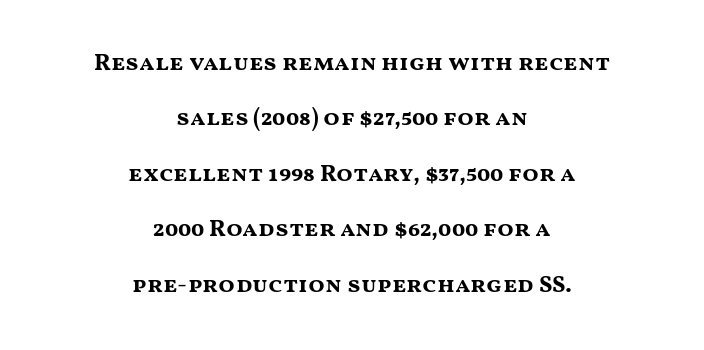
Widely set lines give the paragraph a tall, airy silhouette. The gap between lines stays unmarked. Italic: no, the glyphs are upright roman. These lines stack symmetrically, like a column narrowing and widening about its center.
